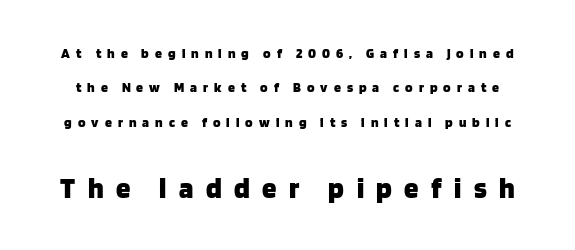
{"serif": "no", "italic": "no", "bold": "yes", "weight": "heavy", "width": "normal", "stroke_contrast": "low", "x_height": "large", "monospaced": "no", "underline": "no", "line_spacing": "loose", "line_spacing_ratio": 2.45, "letter_spacing": "wide", "letter_spacing_em": 0.43, "larger_block": "second", "size_ratio": 2.07, "glyph_px": 29}
